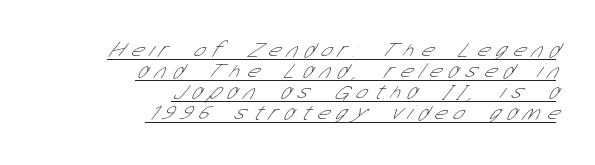
The image shows 21 px text type; set right-aligned, tight line spacing (1.0x), unusually wide letter spacing (+0.37 em), underlined.
